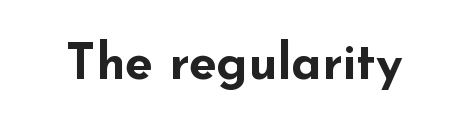
The image shows 50 px bold, wide sans-serif type, upright; set normal letter spacing, not underlined; low stroke contrast and a small x-height.
